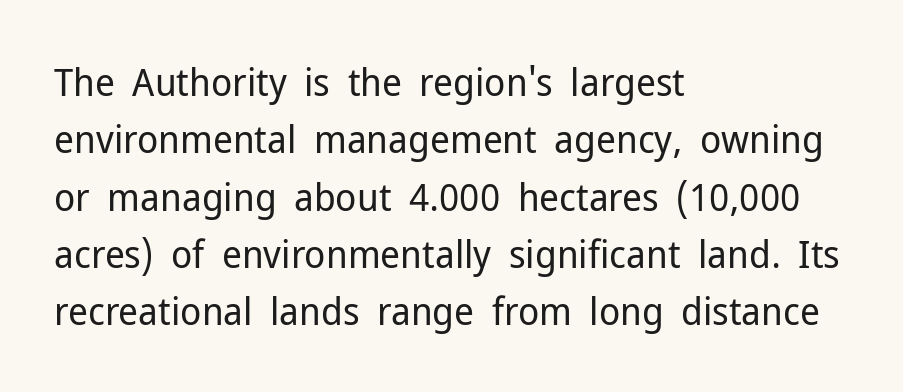
The image shows 39 px regular-weight sans-serif type, upright; set left-aligned, normal line spacing (1.47x), normal letter spacing, not underlined; low stroke contrast and a medium x-height.
